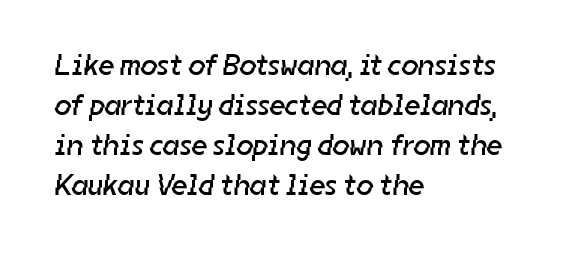
Q: Is the text bold? A: No.
Q: Is the typeface a serif or a sans-serif typeface? A: Sans-serif.
Q: Is the text underlined? A: No.
Q: How is the paragraph aligned? A: Left-aligned.
Q: Is the spacing between letters normal or unusually wide? A: Normal.
Q: Is the spacing between lines tight, normal or loose? A: Normal.
Q: Width (condensed, normal, or wide)? A: Normal.
Q: Stroke contrast? A: Low.
Q: x-height? A: Medium.
Q: Monospaced? A: No.
